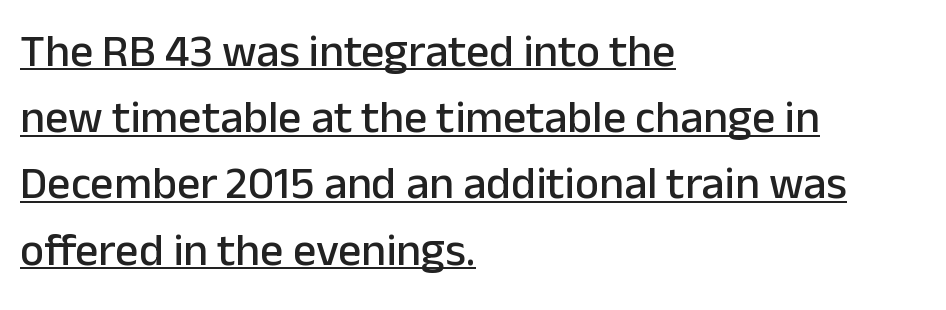
Casual observation: everything's shoved over to the left. This sample keeps an unexceptional amount of space between lines. The typography opts for an upright posture over an oblique one. Look at the tracking — it's just the regular setting, nothing added. Proportional: the letters do not fall into vertical columns.
